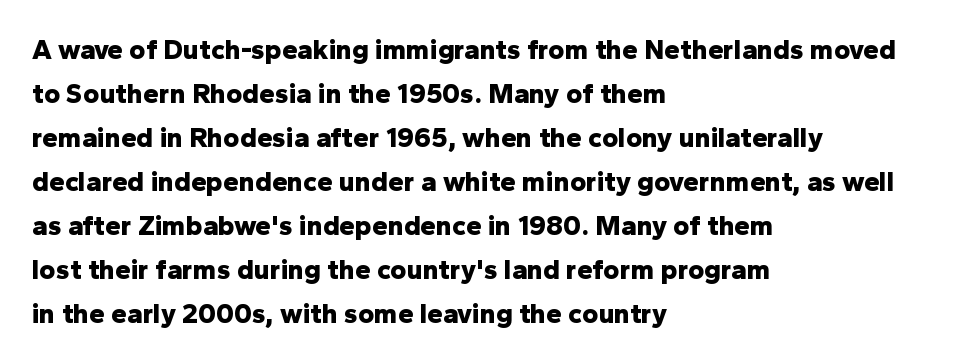
A sans-serif font was chosen for this passage. Observe the ordinary spacing: letters are neighbours, not strangers. Designer's note — italics off, roman on. Caption: multi-line text, flush left, ragged right. You'd pick this weight for a headline — it's a proper bold.
